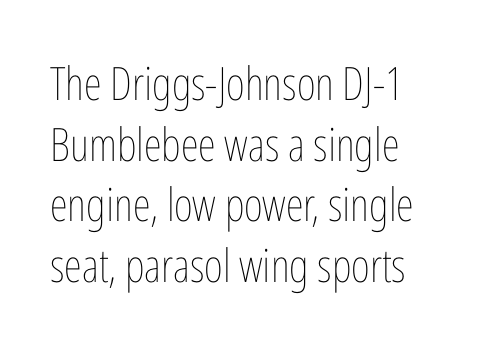
{"italic": "no", "bold": "no", "weight": "thin", "width": "condensed", "stroke_contrast": "low", "x_height": "medium", "monospaced": "no", "underline": "no", "line_spacing": "normal", "line_spacing_ratio": 1.32, "letter_spacing": "normal", "letter_spacing_em": 0.0, "glyph_px": 46}
